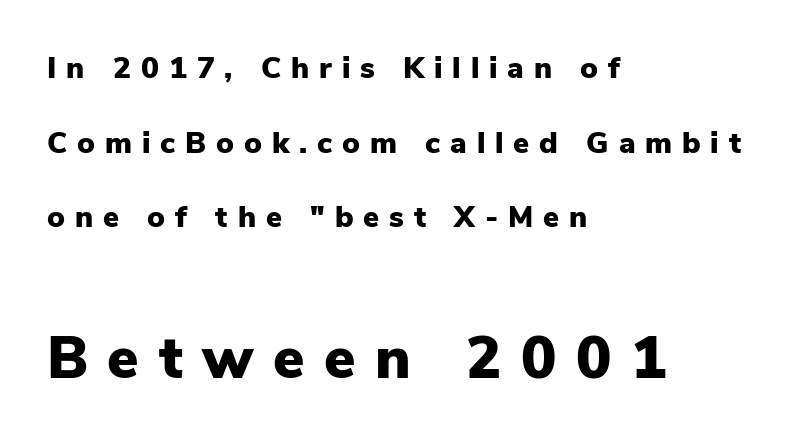
The image shows 59 px heavy sans-serif type, upright; set left-aligned, loose line spacing (2.49x), unusually wide letter spacing (+0.33 em), not underlined; the second (bottom) block is 1.97x larger; low stroke contrast and a medium x-height.
